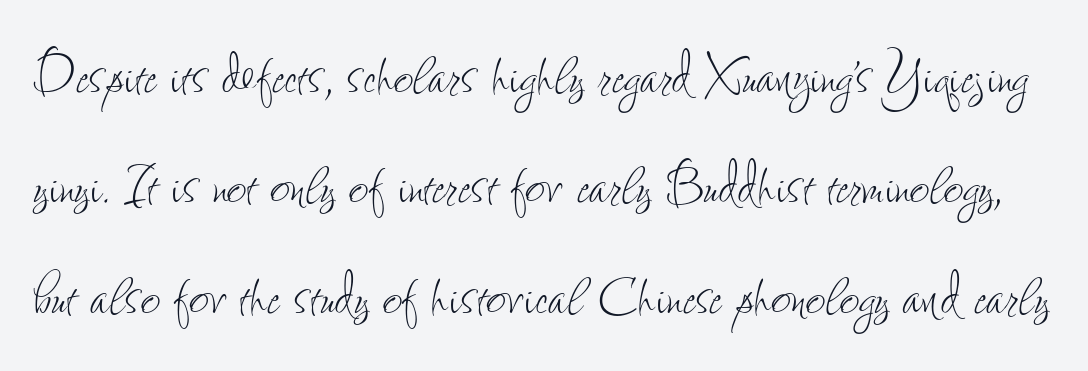
{"bold": "no", "weight": "thin", "width": "condensed", "stroke_contrast": "low", "x_height": "small", "monospaced": "no", "underline": "no", "line_spacing": "normal", "line_spacing_ratio": 1.6, "letter_spacing": "normal", "letter_spacing_em": 0.0, "glyph_px": 69}
